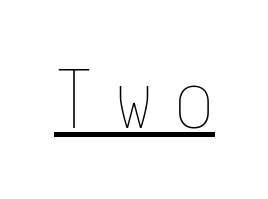
{"italic": "no", "bold": "no", "weight": "thin", "width": "condensed", "stroke_contrast": "low", "x_height": "medium", "underline": "yes", "letter_spacing": "wide", "letter_spacing_em": 0.25, "glyph_px": 80}
